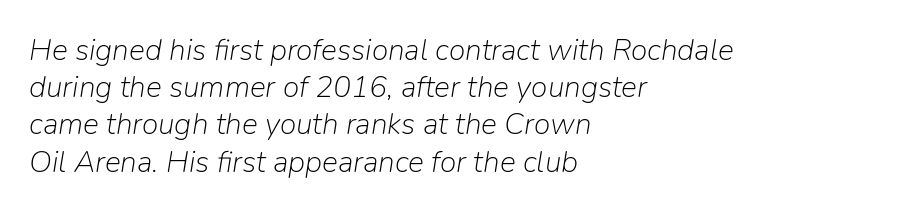
{"italic": "yes", "lean": "right", "slant_degrees": 9, "bold": "no", "weight": "light", "width": "normal", "stroke_contrast": "low", "x_height": "medium", "monospaced": "no", "underline": "no", "align": "left", "line_spacing_ratio": 1.24, "letter_spacing": "normal", "letter_spacing_em": 0.0, "glyph_px": 30}
